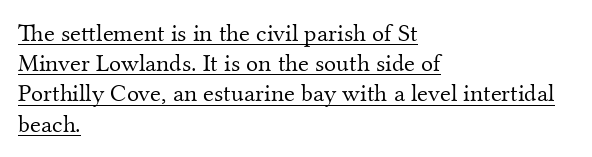
Vertical strokes here are truly vertical. Every word sits above its own underline. Vertical stems look standard width or narrower in stroke. The typesetter chose a ragged-right arrangement here. Spacing between characters is what you'd get straight out of the box.
